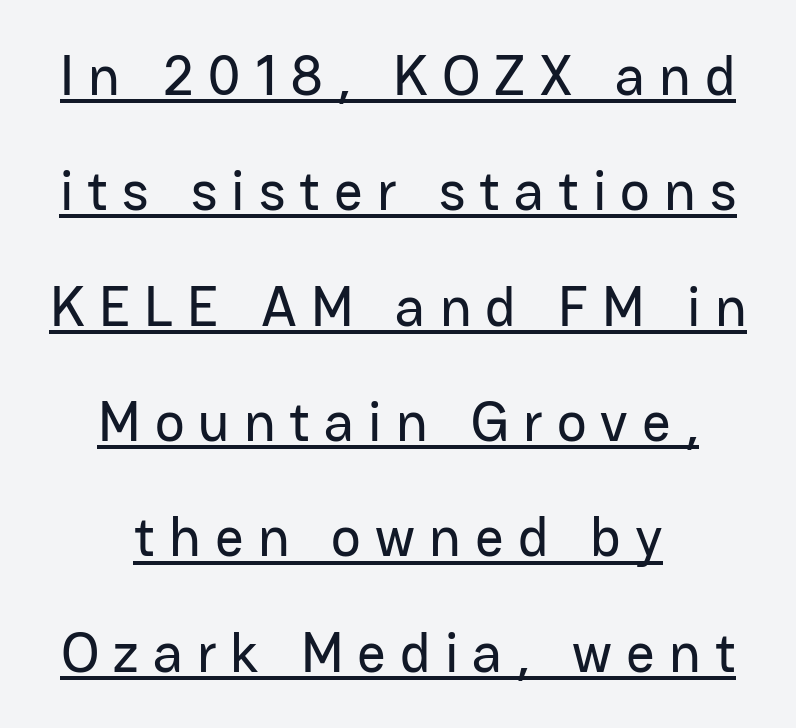
Each line is balanced around a shared central axis. The typography opts for an upright posture over an oblique one. Baseline-to-baseline distance is far greater than the letter height. Check where the strokes stop: nothing finishes them off — pure sans. Notice how a bar underscores the lettering throughout. The passage shown is typed in a proportional face where columns would drift.
